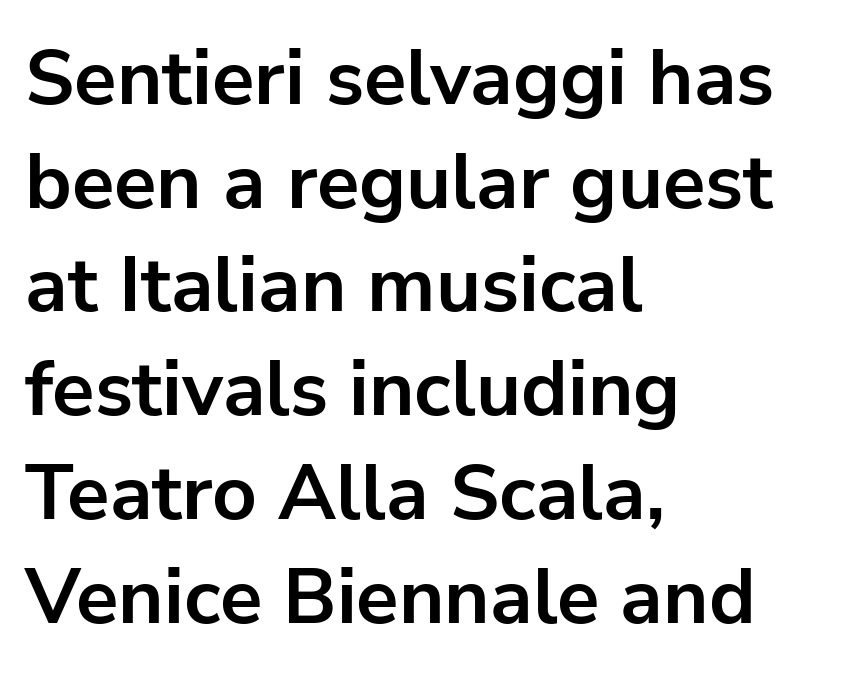
The rendering anchors every line to the left-hand side. No feet cap the strokes, marking this as sans-serif type. The passage shown is typed in a proportional face where columns would drift. Horizontal bands of white between lines are of average thickness.
